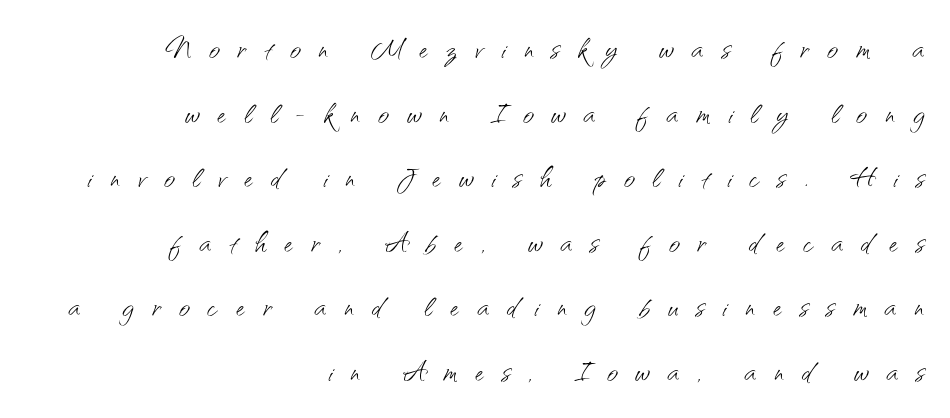
If you drew a ruler down the right edge, every line would touch it. The typesetting does not lean heavy: it is not bold. This is sans-serif lettering, the kind often seen on screens and signage. Do the characters align in a grid? No, the font is proportional. If you measured baseline to baseline, you'd find a middling distance. The horizontal fit of the characters is loose and conspicuously gappy.
